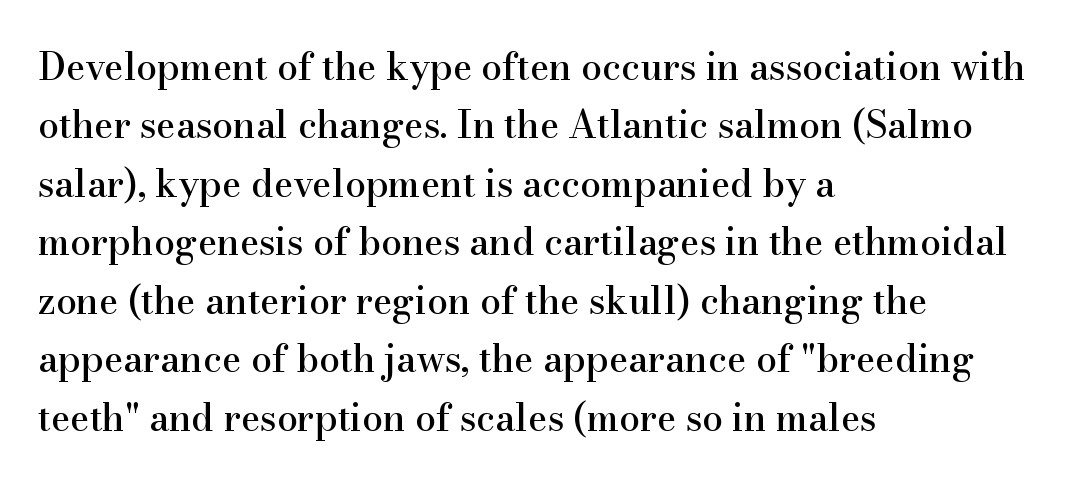
Q: Is the text italic (slanted)? A: No, it is upright.
Q: Is the typeface a serif or a sans-serif typeface? A: Serif.
Q: Is the text underlined? A: No.
Q: How is the paragraph aligned? A: Left-aligned.
Q: Is the spacing between letters normal or unusually wide? A: Normal.
Q: Is the spacing between lines tight, normal or loose? A: Normal.
Q: Width (condensed, normal, or wide)? A: Normal.
Q: Stroke contrast? A: High.
Q: x-height? A: Small.
Q: Monospaced? A: No.
